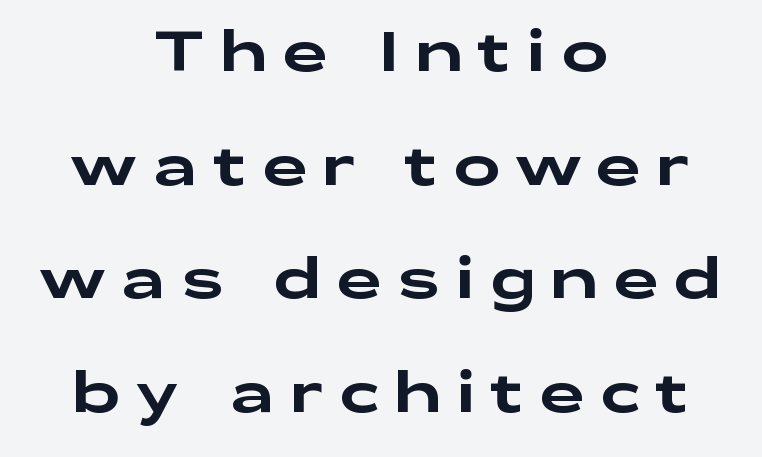
{"serif": "no", "italic": "no", "width": "wide", "stroke_contrast": "low", "x_height": "medium", "monospaced": "no", "underline": "no", "align": "center", "line_spacing": "loose", "line_spacing_ratio": 2.03, "letter_spacing": "wide", "letter_spacing_em": 0.28, "glyph_px": 56}
